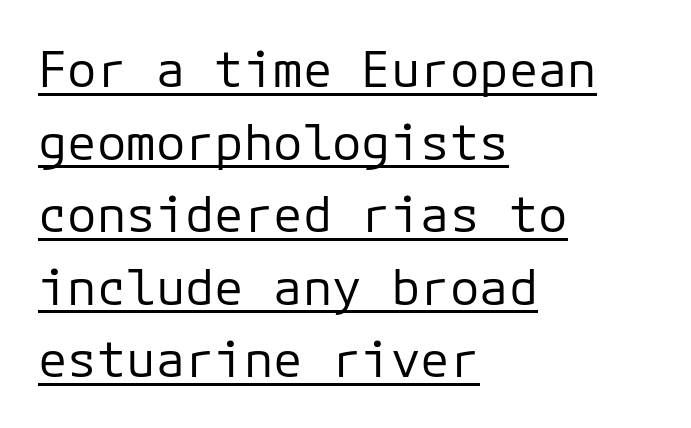
Q: Is the text bold? A: No.
Q: Is the text italic (slanted)? A: No, it is upright.
Q: Is the typeface a serif or a sans-serif typeface? A: Sans-serif.
Q: Is the text underlined? A: Yes.
Q: How is the paragraph aligned? A: Left-aligned.
Q: Is the spacing between letters normal or unusually wide? A: Normal.
Q: Is the spacing between lines tight, normal or loose? A: Normal.
Q: Width (condensed, normal, or wide)? A: Normal.
Q: Stroke contrast? A: Low.
Q: x-height? A: Medium.
